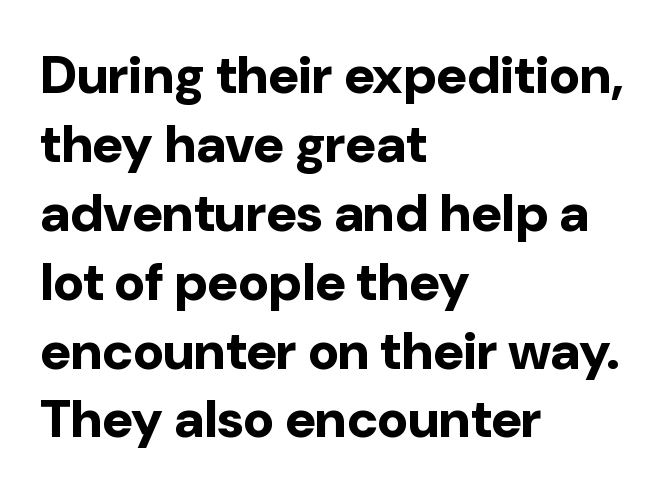
{"serif": "no", "italic": "no", "bold": "yes", "weight": "bold", "width": "normal", "stroke_contrast": "low", "x_height": "medium", "monospaced": "no", "underline": "no", "align": "left", "line_spacing": "normal", "line_spacing_ratio": 1.3, "letter_spacing": "normal", "letter_spacing_em": 0.0, "glyph_px": 53}
